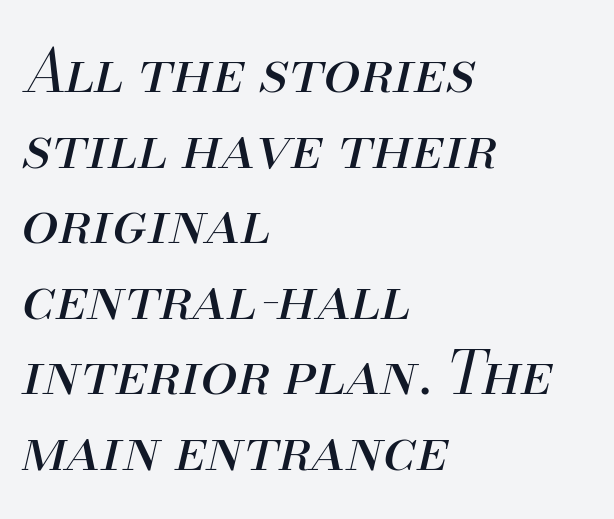
Honestly, there is no underline to notice here at all. Do the characters align in a grid? No, the font is proportional. The letters look calm and open, with moderate or lighter stems. The typography opts for an oblique posture over an upright one.
